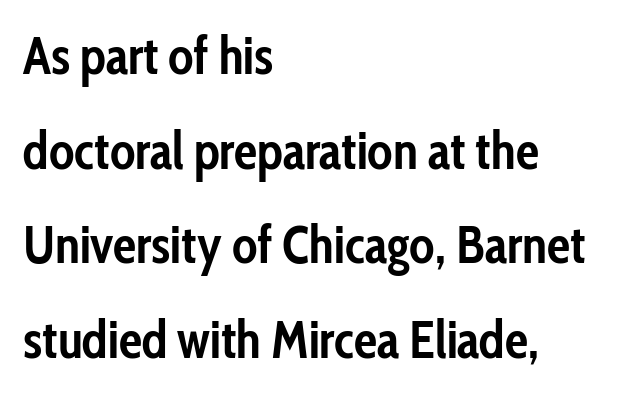
{"serif": "no", "italic": "no", "bold": "yes", "weight": "semibold", "width": "condensed", "stroke_contrast": "low", "x_height": "medium", "monospaced": "no", "underline": "no", "align": "left", "line_spacing_ratio": 1.82, "letter_spacing": "normal", "letter_spacing_em": 0.0, "glyph_px": 52}
